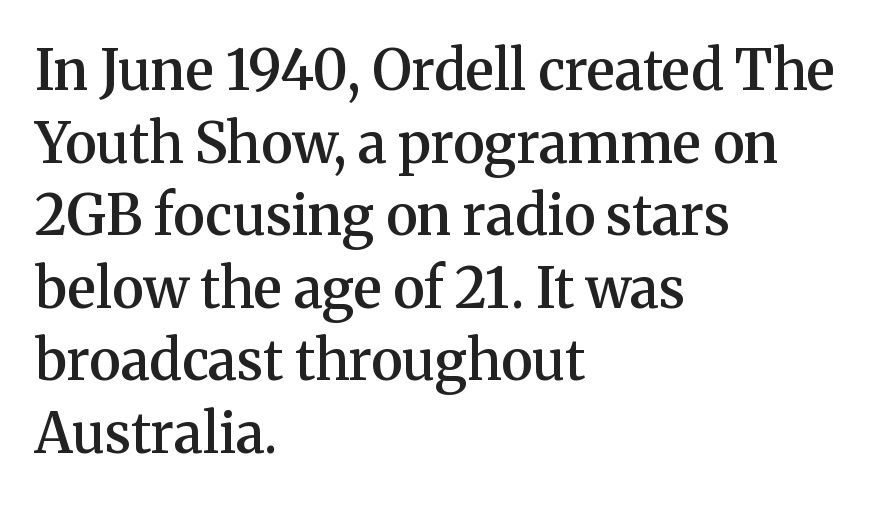
The letters advance in unequal steps, a hallmark of proportional type. In terms of posture, this sample is upright. One-word summary of the alignment: left. The rendering shows small feet on the letterforms — a serif design.
